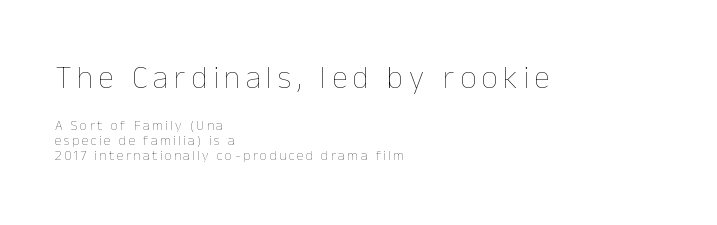
{"italic": "no", "bold": "no", "weight": "thin", "width": "normal", "stroke_contrast": "low", "x_height": "medium", "monospaced": "no", "underline": "no", "align": "left", "line_spacing": "tight", "line_spacing_ratio": 1.07, "larger_block": "first", "size_ratio": 2.29, "glyph_px": 32}
